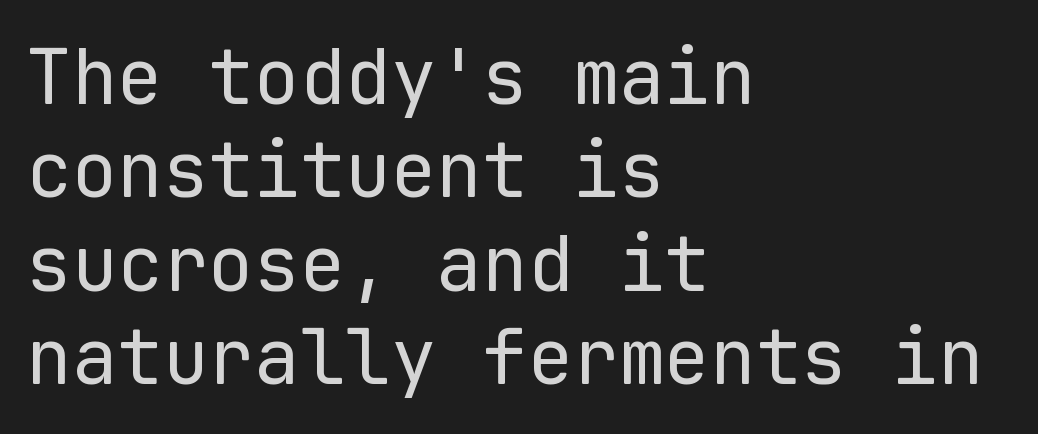
{"serif": "no", "italic": "no", "bold": "no", "weight": "regular", "width": "normal", "stroke_contrast": "low", "x_height": "medium", "monospaced": "yes", "underline": "no", "align": "left", "line_spacing_ratio": 1.23, "letter_spacing": "normal", "letter_spacing_em": 0.0, "glyph_px": 76}
